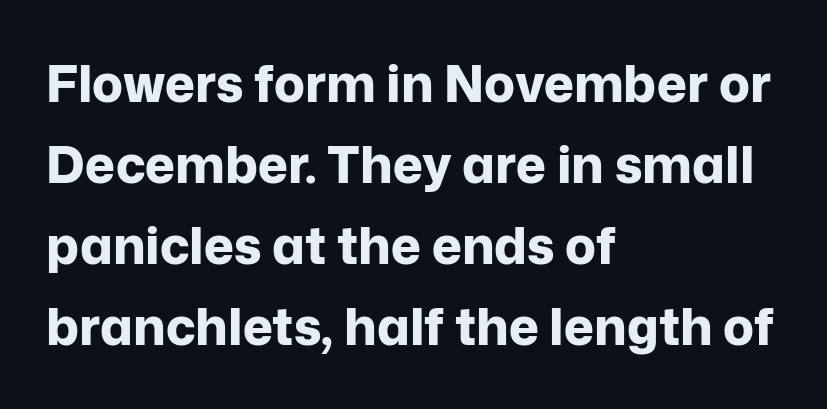
These lines keep a tight, regular rhythm from letter to letter. The space between consecutive lines is moderate. Ascenders rise straight up at ninety degrees. The area under the type is left untouched. This is heavy type, rendered in bold.
